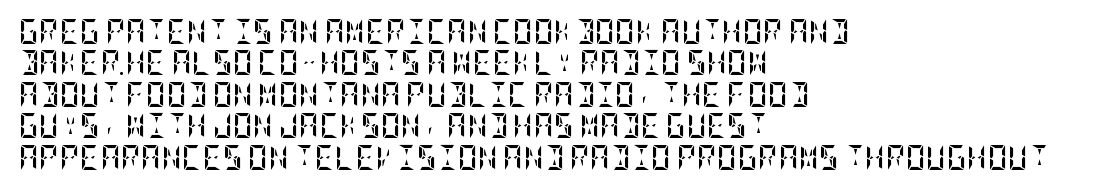
Q: Is the text bold? A: Yes.
Q: Is the text italic (slanted)? A: No, it is upright.
Q: Is the text underlined? A: No.
Q: How is the paragraph aligned? A: Left-aligned.
Q: Is the spacing between letters normal or unusually wide? A: Normal.
Q: Is the spacing between lines tight, normal or loose? A: Normal.
